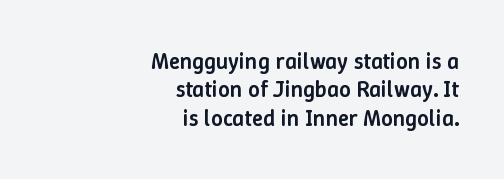
The image shows 23 px text type, upright; set right-aligned, line spacing 1.23x, normal letter spacing, not underlined.
